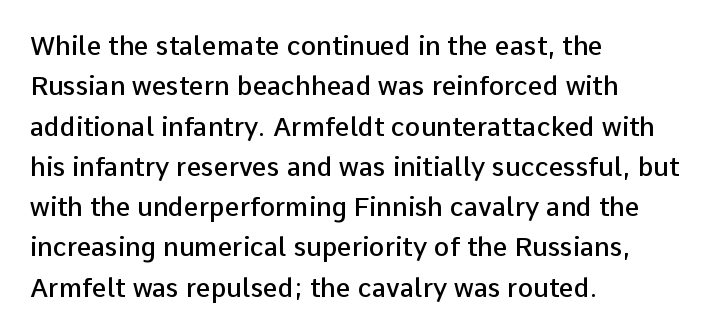
The image shows 26 px text type, upright; set left-aligned, normal line spacing (1.55x), normal letter spacing, not underlined.
